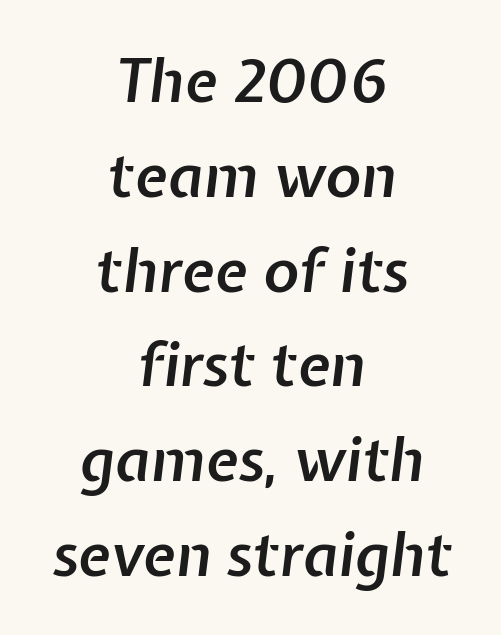
{"italic": "yes", "lean": "right", "slant_degrees": 7, "bold": "semi", "weight": "semibold", "width": "normal", "stroke_contrast": "low", "x_height": "medium", "monospaced": "no", "underline": "no", "align": "center", "line_spacing": "normal", "line_spacing_ratio": 1.58, "letter_spacing": "normal", "letter_spacing_em": 0.0, "glyph_px": 60}
